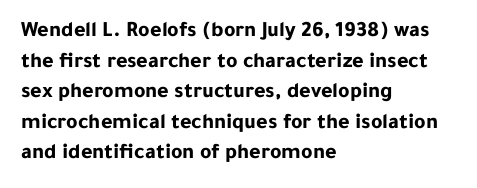
The image shows 22 px bold type, upright; set left-aligned, normal line spacing (1.39x), normal letter spacing, not underlined.
